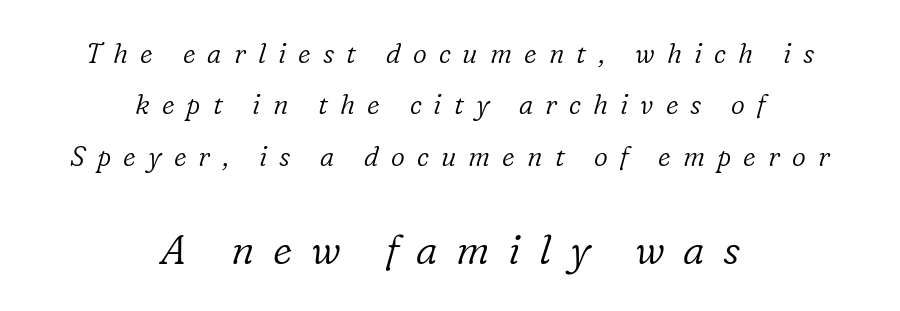
{"serif": "yes", "italic": "yes", "lean": "right", "slant_degrees": 16, "bold": "no", "weight": "light", "width": "normal", "stroke_contrast": "low", "x_height": "medium", "monospaced": "no", "underline": "no", "align": "center", "line_spacing": "loose", "line_spacing_ratio": 1.9, "letter_spacing": "wide", "letter_spacing_em": 0.45, "larger_block": "second", "size_ratio": 1.52, "glyph_px": 41}
